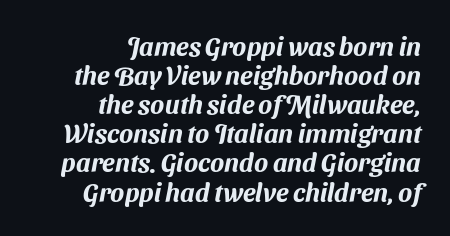
The type is set solid horizontally, with unmodified tracking. Lines of text with bare space underneath. This sample is right-justified, so line beginnings fall wherever the words allow. Is there much room between lines? No — they nearly touch.
